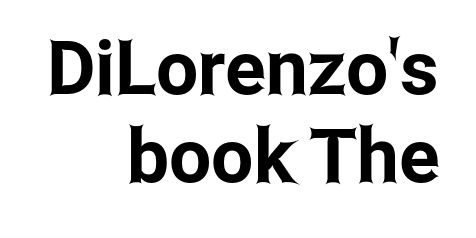
{"serif": "no", "italic": "no", "width": "condensed", "stroke_contrast": "low", "x_height": "medium", "monospaced": "no", "underline": "no", "align": "right", "line_spacing_ratio": 1.17, "letter_spacing": "normal", "letter_spacing_em": 0.0, "glyph_px": 75}
